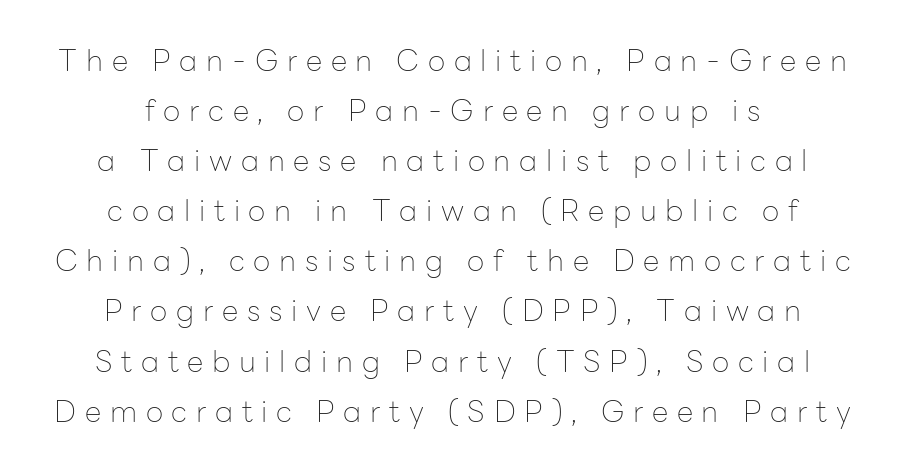
The image shows 30 px thin sans-serif type, upright; set centered, normal line spacing (1.67x), unusually wide letter spacing (+0.29 em), not underlined; low stroke contrast and a medium x-height.
